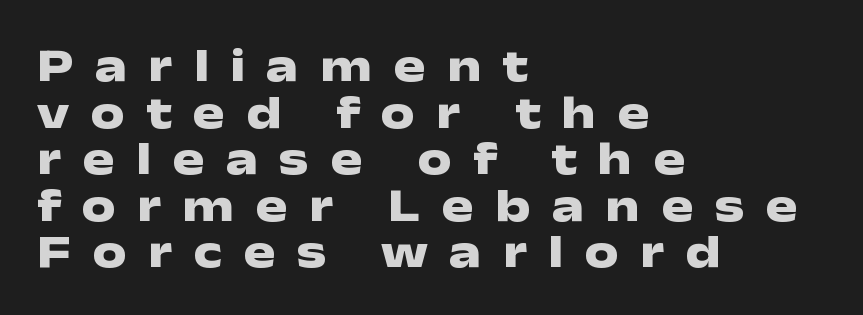
{"serif": "no", "italic": "no", "bold": "yes", "weight": "heavy", "width": "wide", "stroke_contrast": "low", "x_height": "medium", "monospaced": "no", "underline": "no", "align": "left", "line_spacing": "tight", "line_spacing_ratio": 0.97, "letter_spacing": "wide", "letter_spacing_em": 0.44, "glyph_px": 48}
